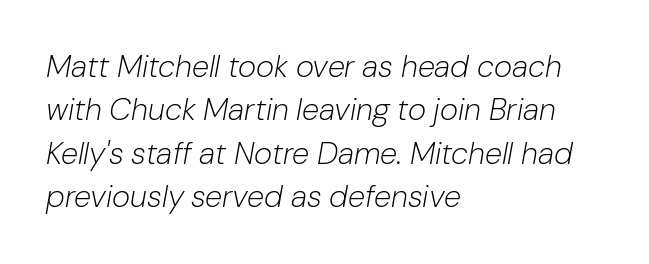
In terms of posture, this sample is oblique. Caption: face not bold, strokes unweighted. Each letter keeps its own natural width here, so spacing adapts to shape. The lines sit at an ordinary, default distance from one another. You could call the tracking neutral — neither tight nor loose.
